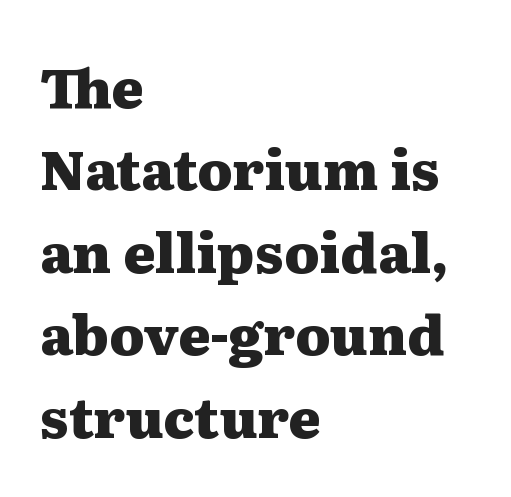
{"serif": "yes", "italic": "no", "bold": "yes", "weight": "heavy", "width": "wide", "stroke_contrast": "medium", "x_height": "medium", "monospaced": "no", "underline": "no", "align": "left", "line_spacing": "normal", "line_spacing_ratio": 1.5, "letter_spacing": "normal", "letter_spacing_em": 0.0, "glyph_px": 55}
